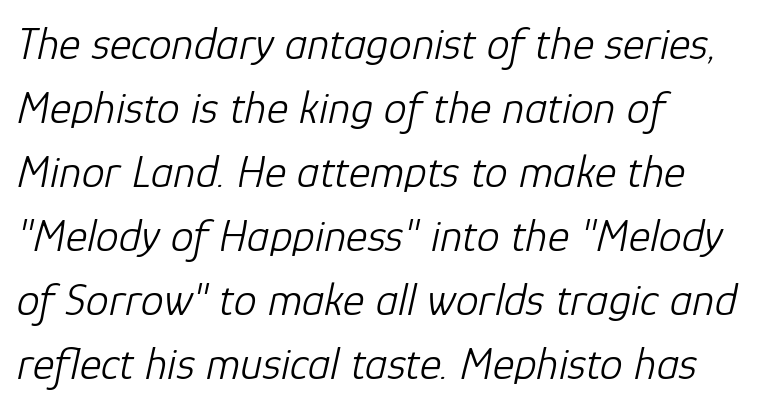
{"italic": "yes", "lean": "right", "slant_degrees": 12, "bold": "no", "weight": "light", "width": "normal", "stroke_contrast": "low", "x_height": "medium", "monospaced": "no", "underline": "no", "align": "left", "line_spacing": "normal", "line_spacing_ratio": 1.39, "letter_spacing": "normal", "letter_spacing_em": 0.0, "glyph_px": 46}
